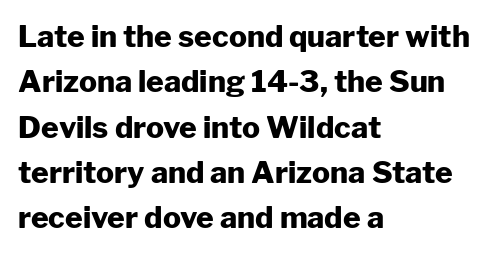
Q: Is the text bold? A: Yes.
Q: Is the text italic (slanted)? A: No, it is upright.
Q: Is the typeface a serif or a sans-serif typeface? A: Sans-serif.
Q: Is the text underlined? A: No.
Q: How is the paragraph aligned? A: Left-aligned.
Q: Is the spacing between letters normal or unusually wide? A: Normal.
Q: Is the spacing between lines tight, normal or loose? A: Normal.
Q: Width (condensed, normal, or wide)? A: Normal.
Q: Stroke contrast? A: Low.
Q: x-height? A: Medium.
Q: Monospaced? A: No.
